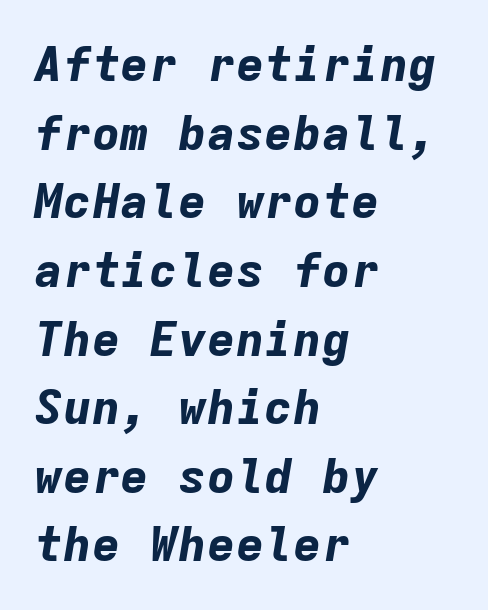
A full-strength bold gives these letters their thick strokes. Looking at the ascenders, they clearly lean. Default kerning and tracking; the words read as compact shapes. The passage shown is typed in a monospace face where columns stay perfectly aligned. This sample keeps an unexceptional amount of space between lines. The ragged edge is on the right, which tells us the setting is flush left.
